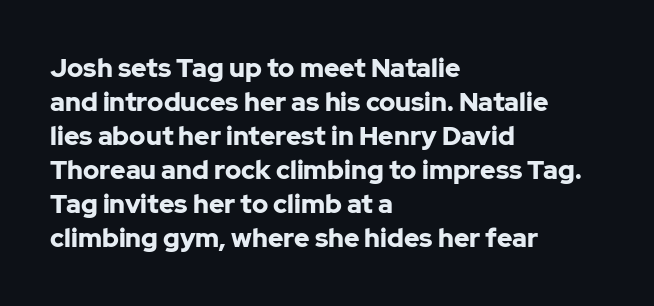
The image shows 26 px bold type, upright; set left-aligned, normal line spacing (1.31x), normal letter spacing, not underlined.
